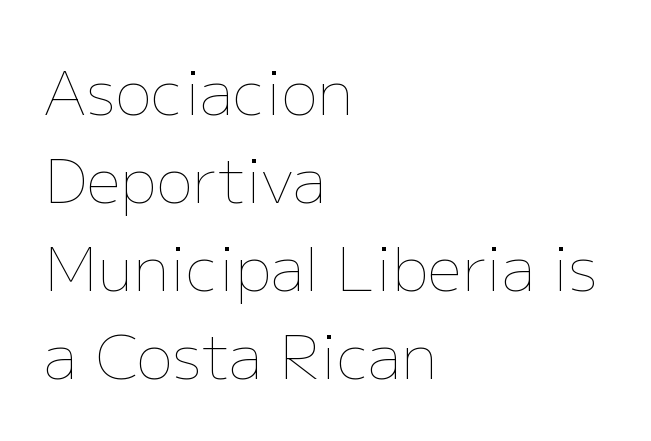
Q: Is the text bold? A: No.
Q: Is the text italic (slanted)? A: No, it is upright.
Q: Is the text underlined? A: No.
Q: How is the paragraph aligned? A: Left-aligned.
Q: Is the spacing between letters normal or unusually wide? A: Normal.
Q: Is the spacing between lines tight, normal or loose? A: Normal.
Q: Width (condensed, normal, or wide)? A: Normal.
Q: Stroke contrast? A: Low.
Q: x-height? A: Medium.
Q: Monospaced? A: No.
